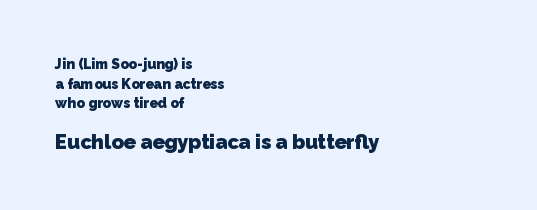
Q: Is the text bold? A: Yes.
Q: Is the text underlined? A: No.
Q: How is the paragraph aligned? A: Left-aligned.
Q: Is the spacing between letters normal or unusually wide? A: Normal.
Q: Is the spacing between lines tight, normal or loose? A: Normal.
Q: Which block of text is set in a larger size, the first (top) or the second (bottom)? A: The second (bottom) one.
